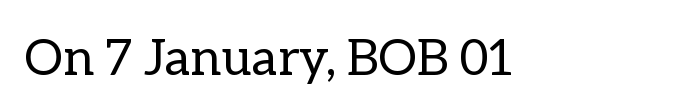
The typography opts for an upright posture over an oblique one. Each stroke keeps to a modest, everyday thickness or less. This sample uses plain, unmodified letter spacing. Letters rest on an invisible, unmarked baseline.
